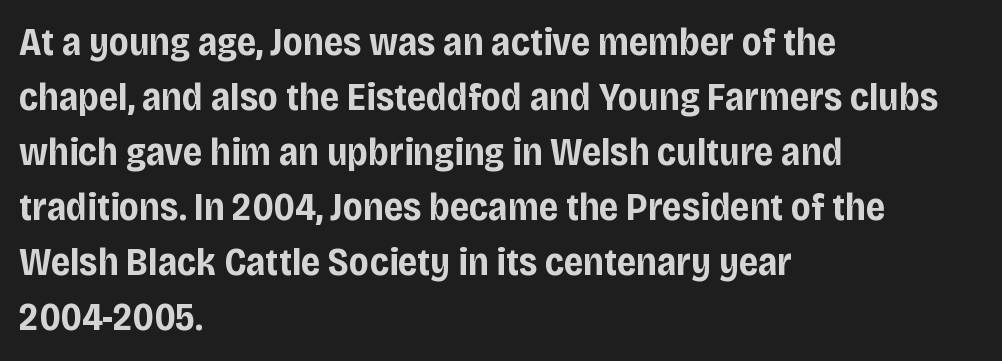
{"serif": "no", "italic": "no", "bold": "yes", "weight": "bold", "width": "normal", "stroke_contrast": "low", "x_height": "large", "monospaced": "no", "underline": "no", "align": "left", "line_spacing": "normal", "line_spacing_ratio": 1.45, "letter_spacing": "normal", "letter_spacing_em": 0.0, "glyph_px": 38}
